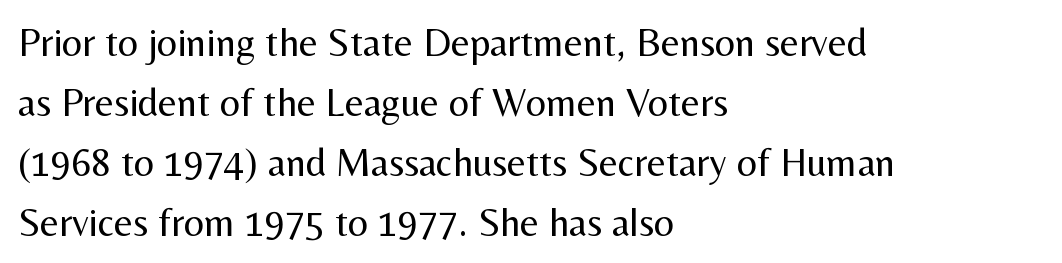
The image shows 40 px regular-weight sans-serif type, upright; set left-aligned, normal line spacing (1.5x), normal letter spacing, not underlined; medium stroke contrast and a medium x-height.
